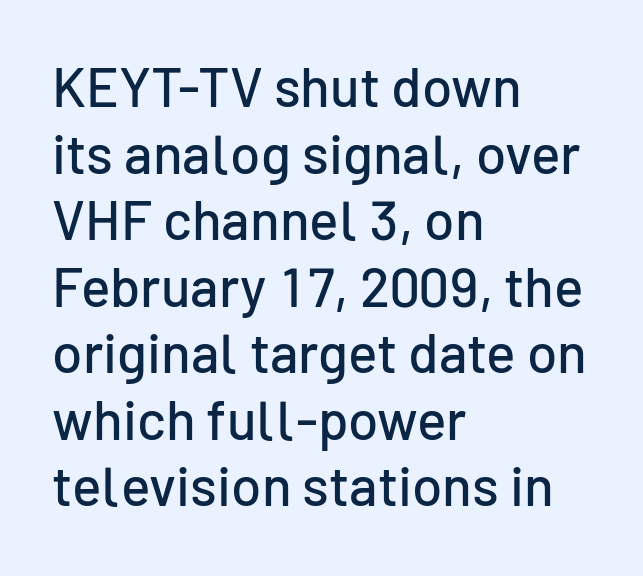
The image shows 55 px sans-serif type, upright; set left-aligned, line spacing 1.21x, normal letter spacing, not underlined; low stroke contrast and a medium x-height.
